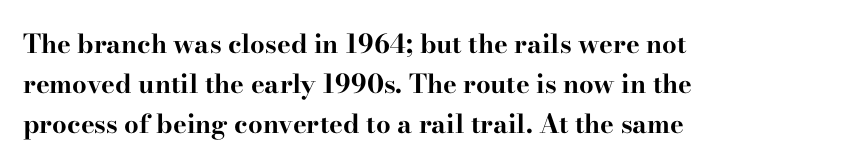
Q: Is the text bold? A: Yes.
Q: Is the text italic (slanted)? A: No, it is upright.
Q: Is the text underlined? A: No.
Q: How is the paragraph aligned? A: Left-aligned.
Q: Is the spacing between letters normal or unusually wide? A: Normal.
Q: Is the spacing between lines tight, normal or loose? A: Normal.
